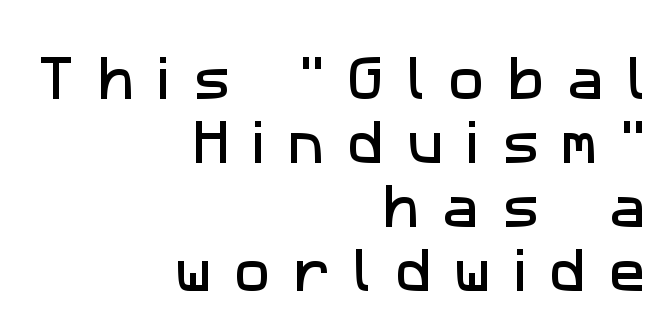
The image shows 48 px sans-serif type; set right-aligned, normal line spacing (1.33x), unusually wide letter spacing (+0.49 em), not underlined; low stroke contrast and a medium x-height.
